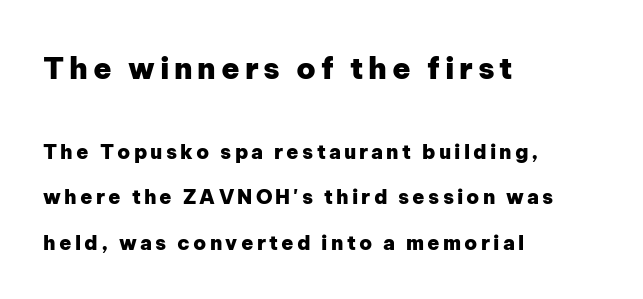
Q: Is the text bold? A: Yes.
Q: Is the text italic (slanted)? A: No, it is upright.
Q: Is the typeface a serif or a sans-serif typeface? A: Sans-serif.
Q: Is the text underlined? A: No.
Q: How is the paragraph aligned? A: Left-aligned.
Q: Is the spacing between lines tight, normal or loose? A: Loose.
Q: Which block of text is set in a larger size, the first (top) or the second (bottom)? A: The first (top) one.
Q: Width (condensed, normal, or wide)? A: Normal.
Q: Stroke contrast? A: Low.
Q: x-height? A: Medium.
Q: Monospaced? A: No.
